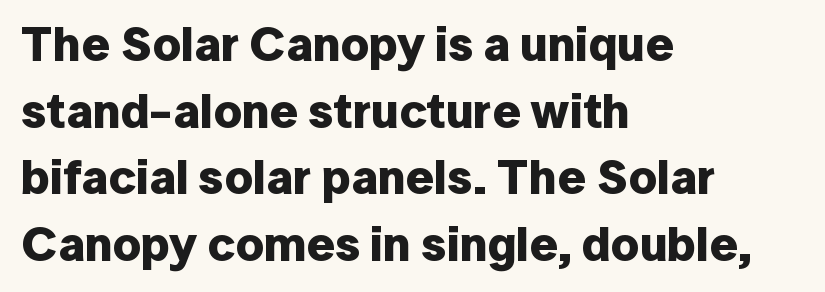
Each letter's strokes conclude bluntly, with no projecting serifs. Vertical spacing — default. Teacher's note: observe the even left margin — that is flush-left alignment. These words are printed bold, with thick strokes throughout.
